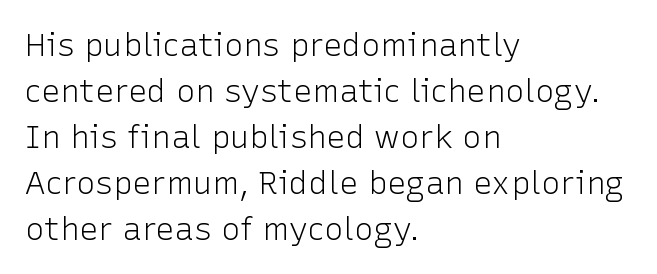
The image shows 32 px light sans-serif type, upright; set left-aligned, normal line spacing (1.44x), normal letter spacing, not underlined; low stroke contrast and a medium x-height.
